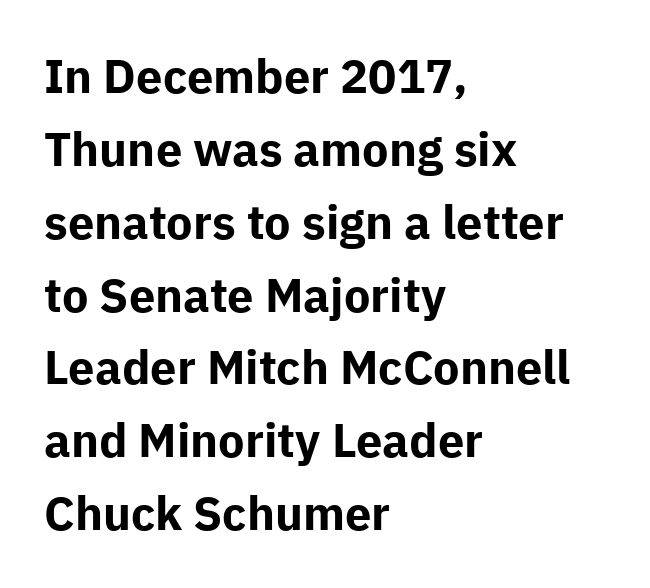
This sample keeps an unexceptional amount of space between lines. Horizontally, the lines are justified to the leading edge only. Here the designer chose a conventional face with non-uniform glyph widths. The glyphs in this specimen are sans serif. Quick note: not italic, upright.
